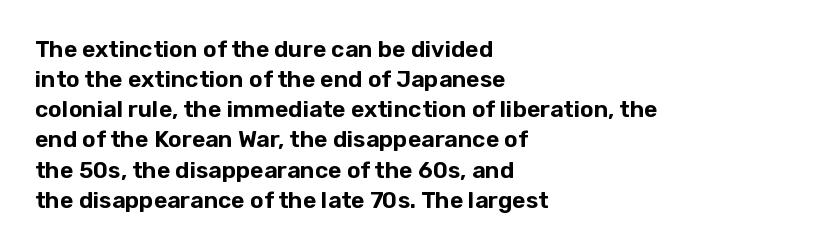
{"italic": "no", "underline": "no", "align": "left", "line_spacing": "normal", "line_spacing_ratio": 1.31, "letter_spacing": "normal", "letter_spacing_em": 0.0, "glyph_px": 23}
